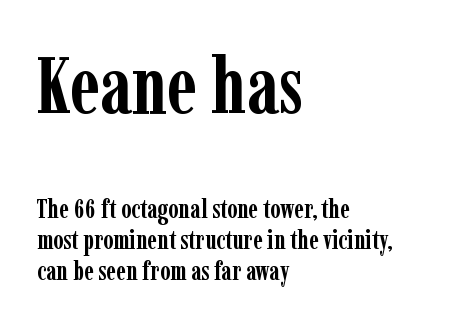
Q: Is the text bold? A: Yes.
Q: Is the text italic (slanted)? A: No, it is upright.
Q: Is the typeface a serif or a sans-serif typeface? A: Serif.
Q: Is the text underlined? A: No.
Q: How is the paragraph aligned? A: Left-aligned.
Q: Is the spacing between letters normal or unusually wide? A: Normal.
Q: Which block of text is set in a larger size, the first (top) or the second (bottom)? A: The first (top) one.
Q: Width (condensed, normal, or wide)? A: Condensed.
Q: Stroke contrast? A: Low.
Q: x-height? A: Medium.
Q: Monospaced? A: No.
